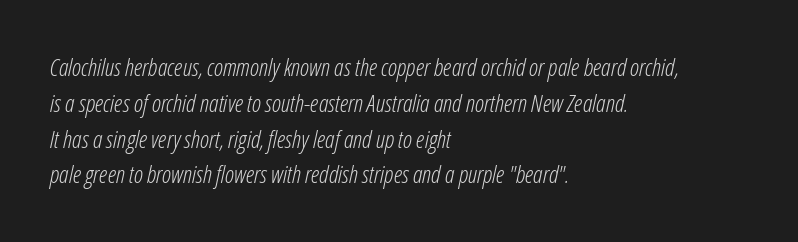
The image shows 24 px text type, italic (leaning right); set left-aligned, normal line spacing (1.49x), normal letter spacing, not underlined.
